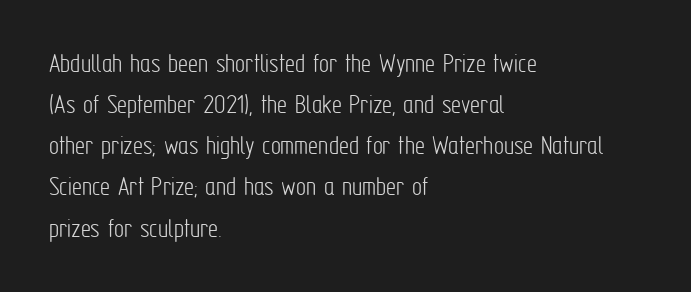
The image shows 28 px light, condensed sans-serif type, upright; set left-aligned, normal line spacing (1.47x), normal letter spacing, not underlined; low stroke contrast and a medium x-height.
